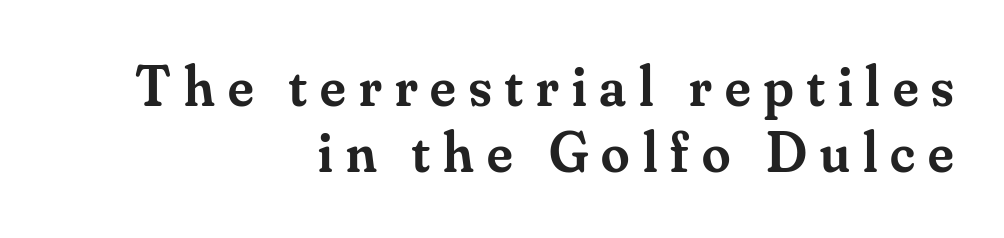
The image shows 57 px semibold serif type, upright; set right-aligned, line spacing 1.16x, unusually wide letter spacing (+0.23 em), not underlined; medium stroke contrast and a small x-height.
